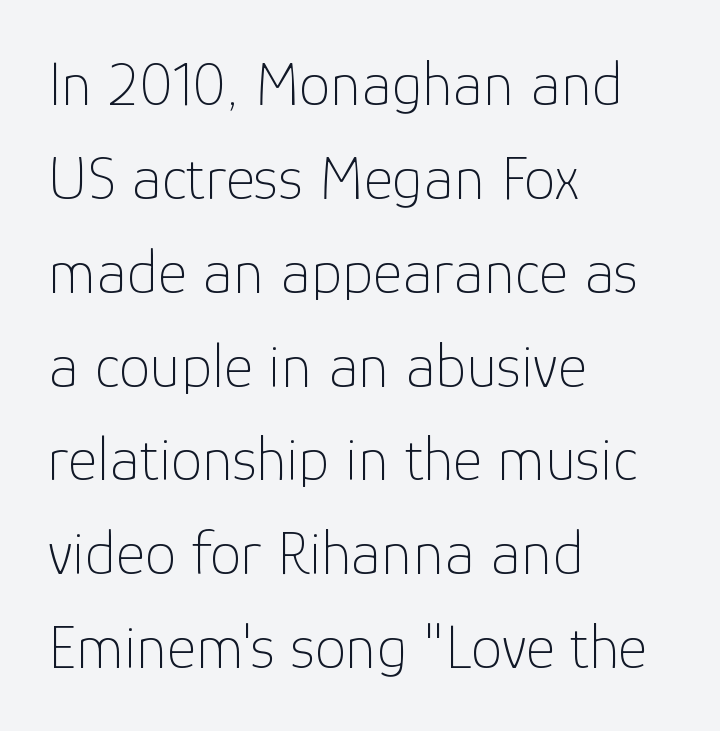
Nothing heavy about these letters — not bold at all. No extra tracking has been applied to these lines. Does the leading feel generous? No, just average. Notice how the passage keeps a crisp vertical edge on the left only. The characters display no serif detailing; their extremities are plain.
